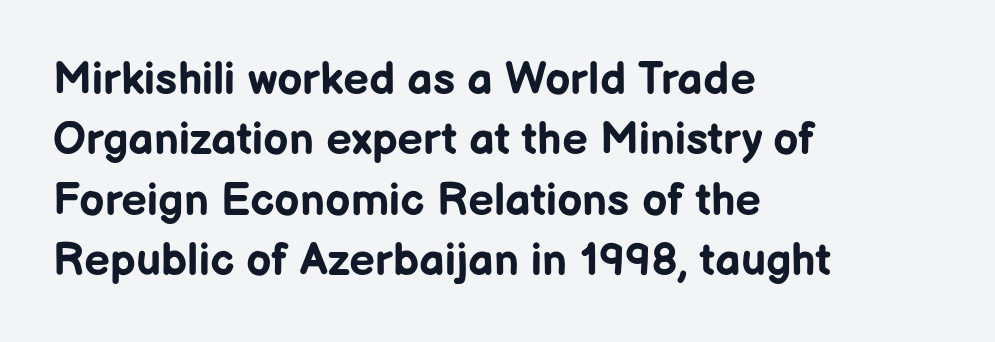
Caption: standard tracking, unaltered. Check under the words: just untouched page. Teacher's note: observe the even left margin — that is flush-left alignment. Stroke thickness is high; the sample reads as a true bold.
